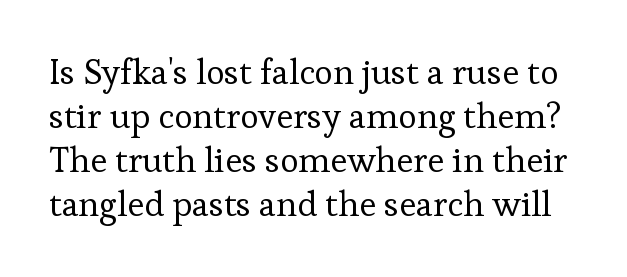
Short note: letters normally spaced. This sample uses a serif face. The strokes are not fattened; the text isn't bold. Character widths vary here, with narrow letters taking less room than wide ones. One glance says typical: line gaps are just what's usual.
